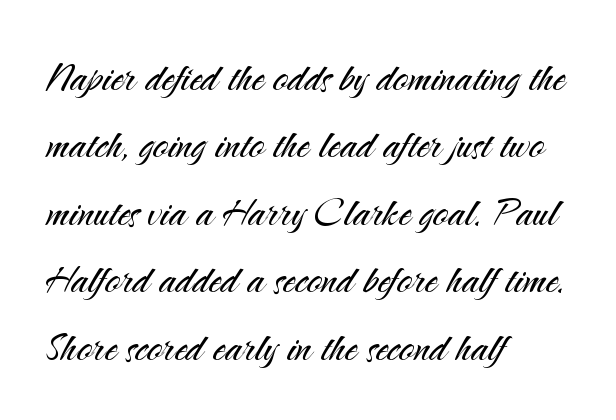
Q: Is the text bold? A: No.
Q: Is the text italic (slanted)? A: Yes.
Q: Is the typeface a serif or a sans-serif typeface? A: Sans-serif.
Q: Is the text underlined? A: No.
Q: How is the paragraph aligned? A: Left-aligned.
Q: Is the spacing between letters normal or unusually wide? A: Normal.
Q: Is the spacing between lines tight, normal or loose? A: Normal.
Q: Width (condensed, normal, or wide)? A: Normal.
Q: Stroke contrast? A: Medium.
Q: x-height? A: Small.
Q: Monospaced? A: No.
